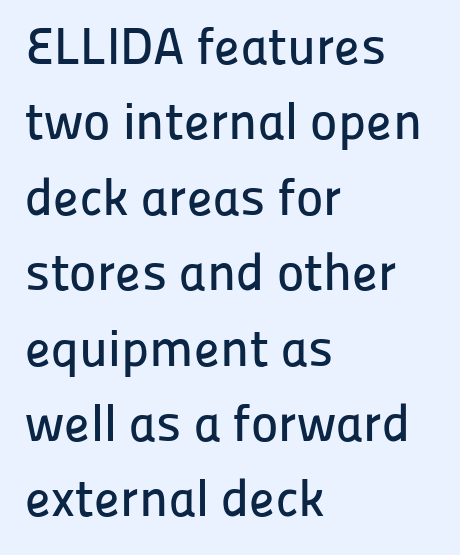
Q: Is the text italic (slanted)? A: No, it is upright.
Q: Is the typeface a serif or a sans-serif typeface? A: Sans-serif.
Q: Is the text underlined? A: No.
Q: How is the paragraph aligned? A: Left-aligned.
Q: Is the spacing between letters normal or unusually wide? A: Normal.
Q: Is the spacing between lines tight, normal or loose? A: Normal.
Q: Width (condensed, normal, or wide)? A: Normal.
Q: Stroke contrast? A: Low.
Q: x-height? A: Medium.
Q: Monospaced? A: No.
